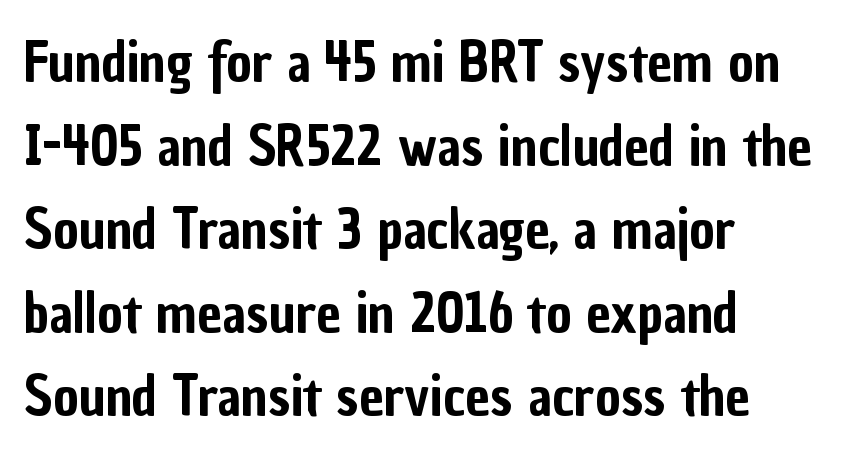
Q: Is the text italic (slanted)? A: No, it is upright.
Q: Is the typeface a serif or a sans-serif typeface? A: Sans-serif.
Q: Is the text underlined? A: No.
Q: How is the paragraph aligned? A: Left-aligned.
Q: Is the spacing between letters normal or unusually wide? A: Normal.
Q: Is the spacing between lines tight, normal or loose? A: Normal.
Q: Width (condensed, normal, or wide)? A: Condensed.
Q: Stroke contrast? A: Low.
Q: x-height? A: Medium.
Q: Monospaced? A: No.
